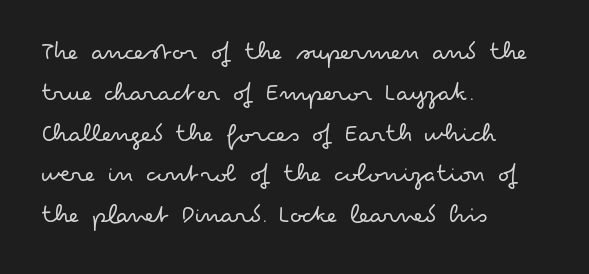
Q: Is the text bold? A: No.
Q: Is the text italic (slanted)? A: No, it is upright.
Q: Is the text underlined? A: No.
Q: How is the paragraph aligned? A: Left-aligned.
Q: Is the spacing between letters normal or unusually wide? A: Normal.
Q: Is the spacing between lines tight, normal or loose? A: Normal.
